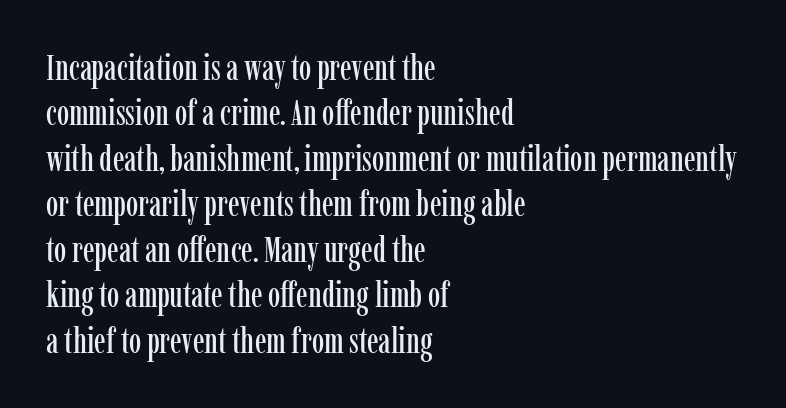
Leftover space on each line is placed entirely after the last word. The rendering uses natural spacing where letterforms have individual widths. There is no visible air inserted between adjacent glyphs. A serif font was chosen for this passage. Descender tails drop into unmarked territory.
